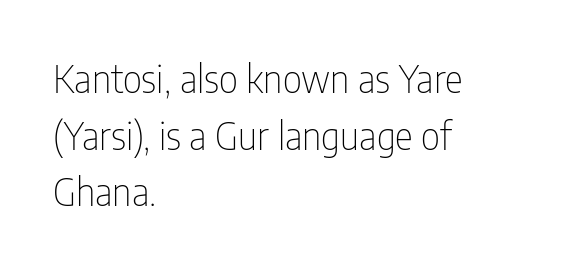
Weight: in the light-to-regular range. You could not count columns in this text — the font is proportionally spaced. Descenders hang freely into open space. The axis of the letterforms is exactly vertical. Is this a sans? Yes — the strokes have no serifs.
